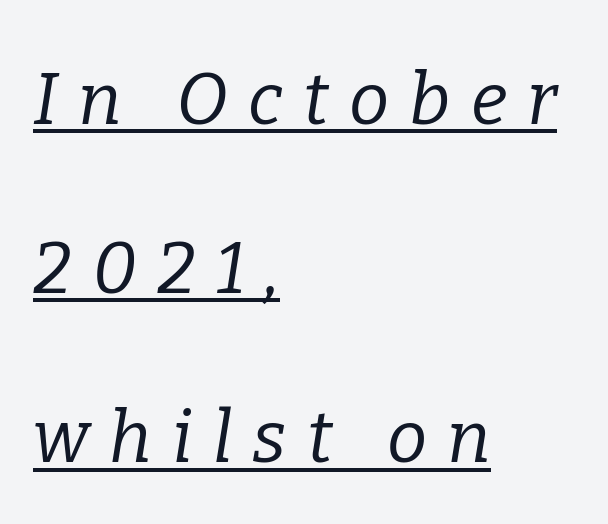
Q: Is the text bold? A: No.
Q: Is the text italic (slanted)? A: Yes, it leans right by about 9 degrees.
Q: Is the typeface a serif or a sans-serif typeface? A: Serif.
Q: Is the text underlined? A: Yes.
Q: How is the paragraph aligned? A: Left-aligned.
Q: Is the spacing between letters normal or unusually wide? A: Unusually wide.
Q: Is the spacing between lines tight, normal or loose? A: Loose.
Q: Width (condensed, normal, or wide)? A: Normal.
Q: Stroke contrast? A: Low.
Q: x-height? A: Medium.
Q: Monospaced? A: No.
